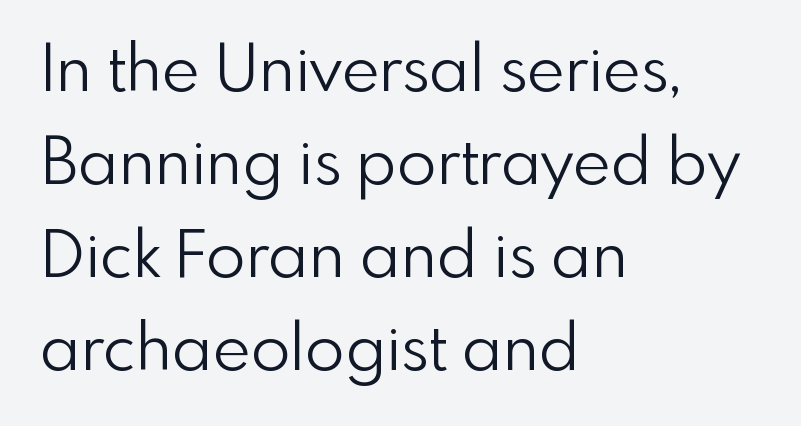
You can tell it's not italic because the verticals are truly vertical. Typeset ragged right — the left edge is the straight one. The font is comparable to plain body text, perhaps lighter. Inter-character spacing is left at the font's built-in metrics.
